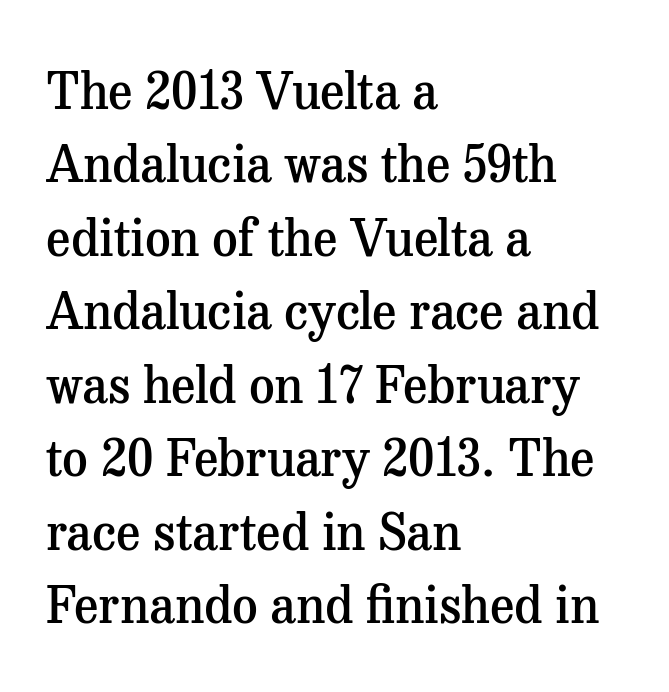
{"serif": "yes", "italic": "no", "bold": "semi", "weight": "semibold", "width": "normal", "stroke_contrast": "medium", "x_height": "medium", "monospaced": "no", "underline": "no", "align": "left", "line_spacing": "normal", "line_spacing_ratio": 1.47, "letter_spacing": "normal", "letter_spacing_em": 0.0, "glyph_px": 50}
